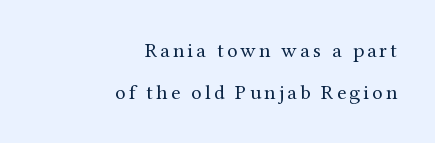
Q: Is the text bold? A: No.
Q: Is the text italic (slanted)? A: No, it is upright.
Q: Is the text underlined? A: No.
Q: How is the paragraph aligned? A: Right-aligned.
Q: Is the spacing between lines tight, normal or loose? A: Loose.
